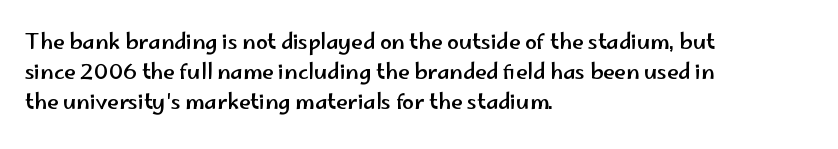
{"italic": "no", "underline": "no", "align": "left", "line_spacing": "normal", "line_spacing_ratio": 1.43, "letter_spacing": "normal", "letter_spacing_em": 0.0, "glyph_px": 21}
